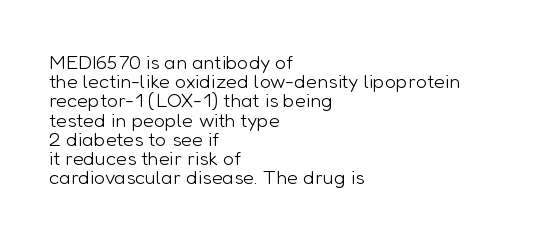
The image shows 20 px text type, upright; set left-aligned, tight line spacing (0.96x), normal letter spacing, not underlined.
